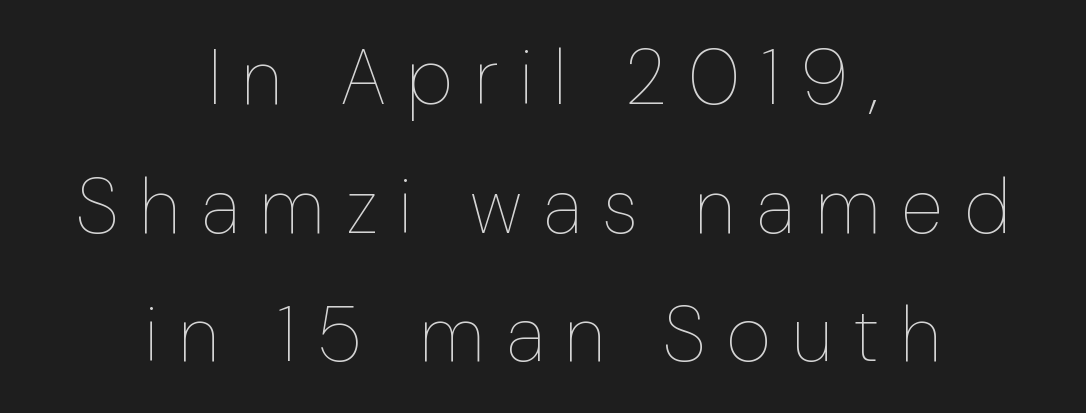
{"italic": "no", "bold": "no", "weight": "thin", "width": "normal", "stroke_contrast": "low", "x_height": "medium", "monospaced": "no", "underline": "no", "align": "center", "line_spacing": "normal", "line_spacing_ratio": 1.65, "letter_spacing": "wide", "letter_spacing_em": 0.27, "glyph_px": 78}
